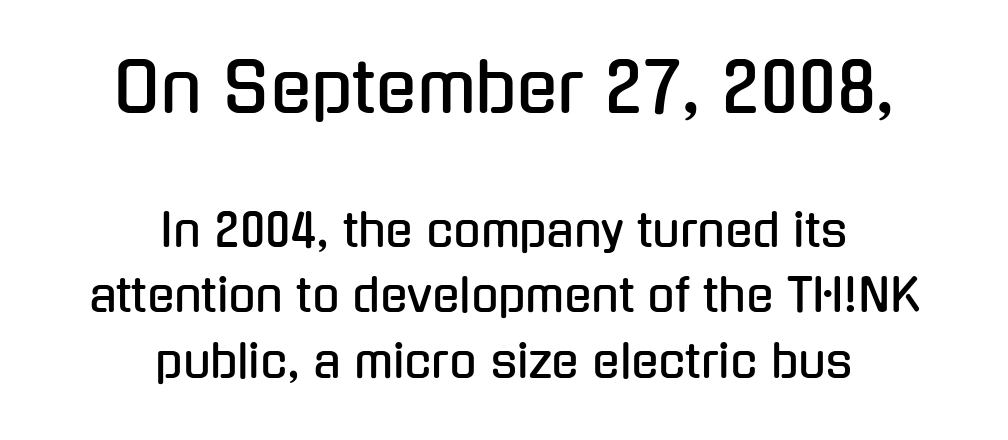
Q: Is the text italic (slanted)? A: No, it is upright.
Q: Is the typeface a serif or a sans-serif typeface? A: Sans-serif.
Q: Is the text underlined? A: No.
Q: How is the paragraph aligned? A: Centered.
Q: Is the spacing between letters normal or unusually wide? A: Normal.
Q: Is the spacing between lines tight, normal or loose? A: Normal.
Q: Which block of text is set in a larger size, the first (top) or the second (bottom)? A: The first (top) one.
Q: Width (condensed, normal, or wide)? A: Condensed.
Q: Stroke contrast? A: Low.
Q: x-height? A: Medium.
Q: Monospaced? A: No.
